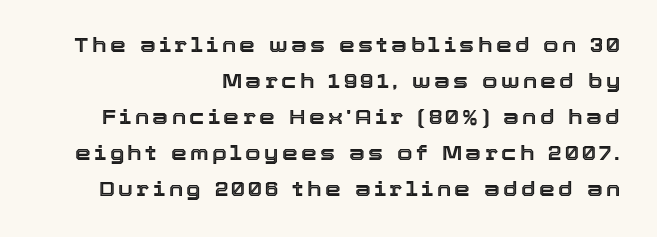
{"italic": "no", "underline": "no", "align": "right", "line_spacing_ratio": 1.8, "glyph_px": 20}
